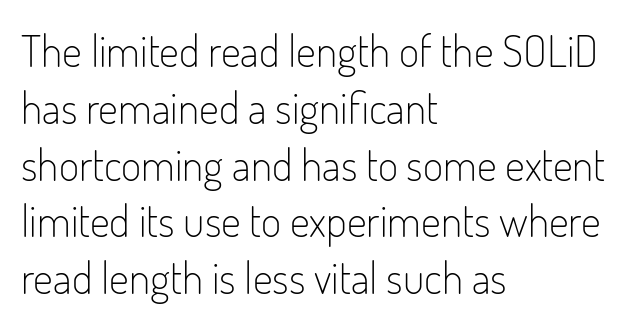
{"serif": "no", "italic": "no", "bold": "no", "weight": "light", "width": "condensed", "stroke_contrast": "low", "x_height": "small", "monospaced": "no", "underline": "no", "align": "left", "line_spacing": "normal", "line_spacing_ratio": 1.29, "letter_spacing": "normal", "letter_spacing_em": 0.0, "glyph_px": 44}
